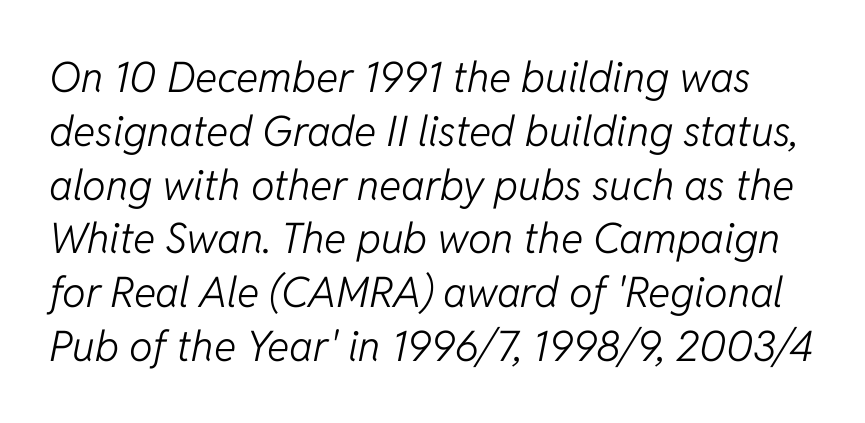
{"italic": "yes", "lean": "right", "slant_degrees": 11, "bold": "no", "weight": "light", "width": "normal", "stroke_contrast": "low", "x_height": "medium", "monospaced": "no", "underline": "no", "line_spacing": "normal", "line_spacing_ratio": 1.28, "letter_spacing": "normal", "letter_spacing_em": 0.0, "glyph_px": 42}
